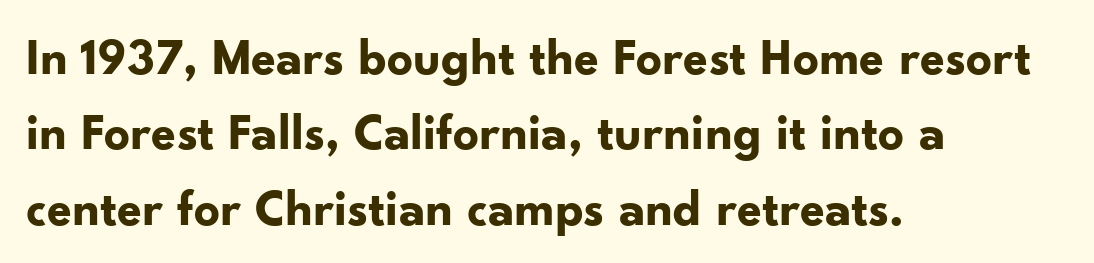
The line texture is even and compact thanks to regular tracking. Every row of glyphs begins at an identical x-position on the left. Compared with typical paragraphs, the rows here are spaced about the same. If you drew a line through each stem, it would be perfectly vertical.
